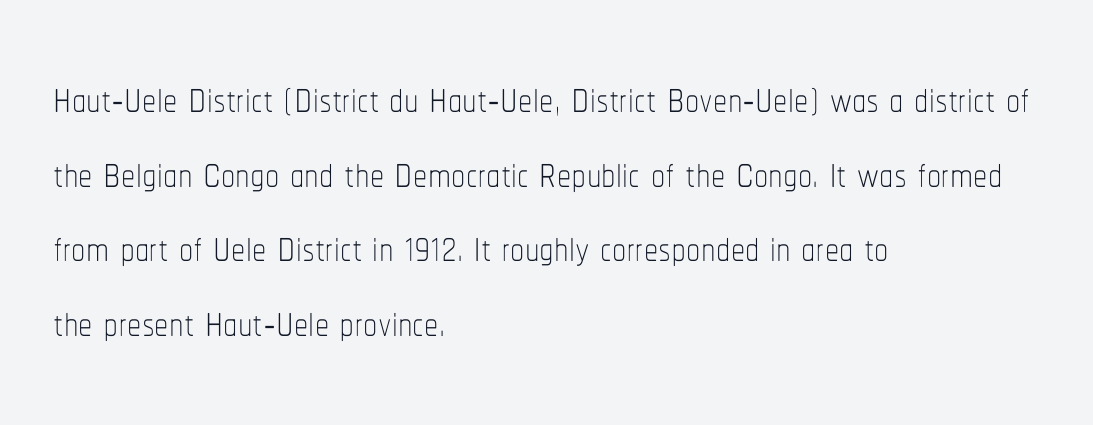
{"italic": "no", "bold": "no", "weight": "thin", "width": "condensed", "stroke_contrast": "low", "x_height": "medium", "monospaced": "no", "underline": "no", "align": "left", "line_spacing": "normal", "line_spacing_ratio": 1.31, "letter_spacing": "normal", "letter_spacing_em": 0.0, "glyph_px": 57}
